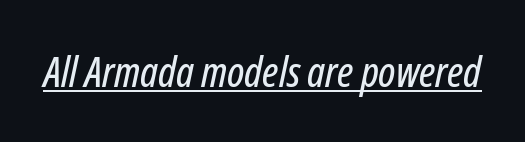
{"italic": "yes", "lean": "right", "slant_degrees": 12, "width": "condensed", "stroke_contrast": "low", "x_height": "medium", "monospaced": "no", "underline": "yes", "letter_spacing": "normal", "letter_spacing_em": 0.0, "glyph_px": 42}
